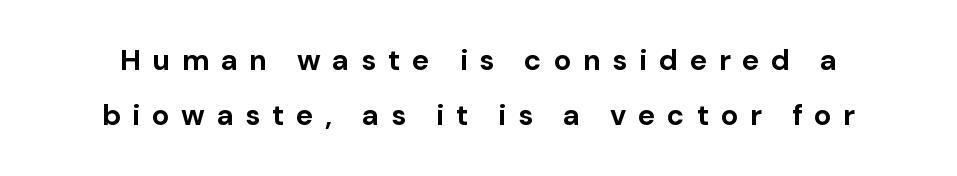
Q: Is the text bold? A: Yes.
Q: Is the text italic (slanted)? A: No, it is upright.
Q: Is the typeface a serif or a sans-serif typeface? A: Sans-serif.
Q: Is the text underlined? A: No.
Q: Is the spacing between letters normal or unusually wide? A: Unusually wide.
Q: Is the spacing between lines tight, normal or loose? A: Loose.
Q: Width (condensed, normal, or wide)? A: Normal.
Q: Stroke contrast? A: Low.
Q: x-height? A: Medium.
Q: Monospaced? A: No.
